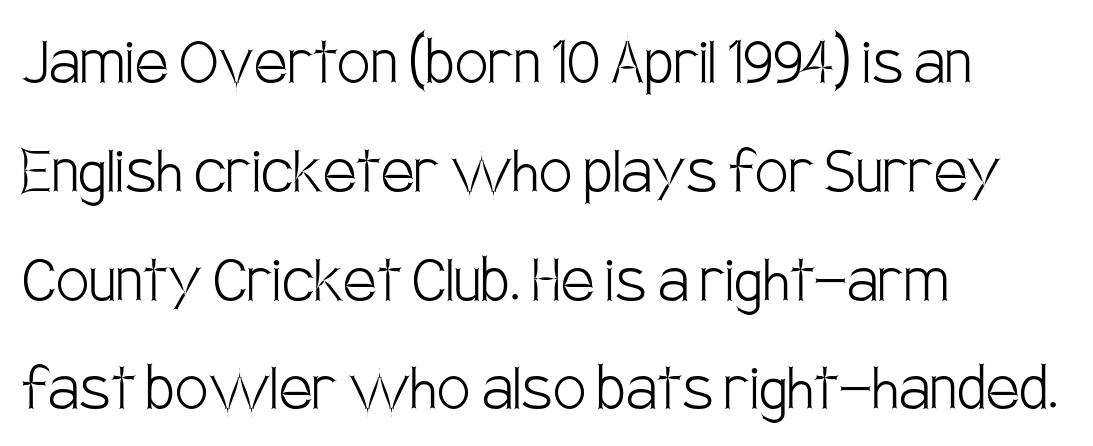
{"serif": "no", "italic": "no", "bold": "no", "weight": "light", "width": "condensed", "stroke_contrast": "low", "x_height": "large", "monospaced": "no", "underline": "no", "align": "left", "line_spacing": "normal", "line_spacing_ratio": 1.47, "letter_spacing": "normal", "letter_spacing_em": 0.0, "glyph_px": 74}
